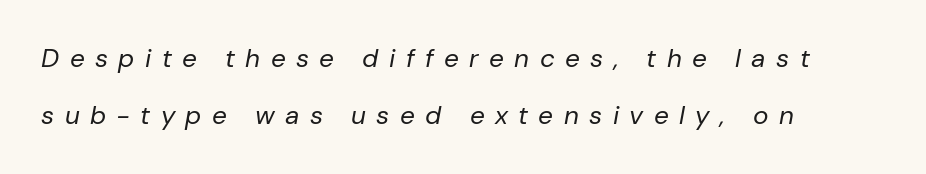
Display-style spreading of the glyphs; the letterfit is very open. Has an underline been added? It has not. This is oblique type, the kind used for emphasis or titles. Compared with a typical body face, this is equally light or lighter still.
